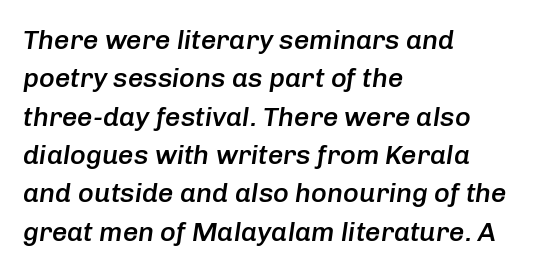
The image shows 27 px text type, italic (leaning right); set left-aligned, normal line spacing (1.42x), normal letter spacing, not underlined.
